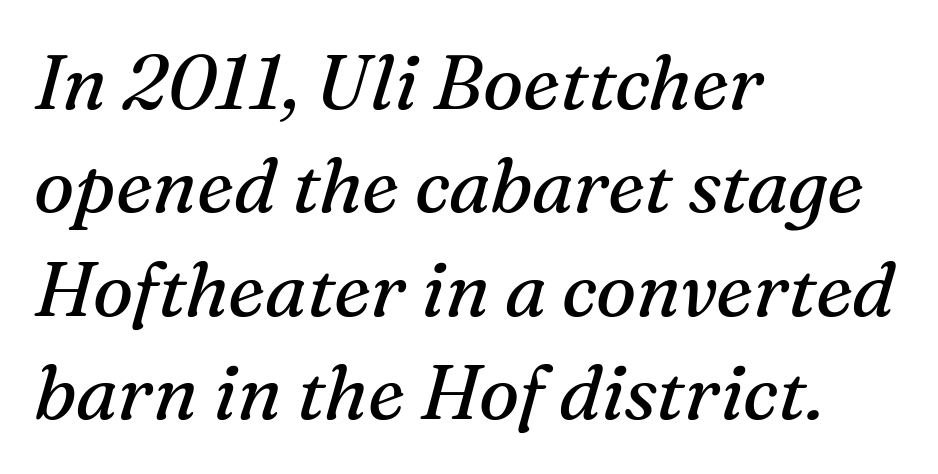
The image shows 76 px regular-weight serif type, italic (leaning right); set left-aligned, normal line spacing (1.36x), normal letter spacing, not underlined; medium stroke contrast and a medium x-height.
